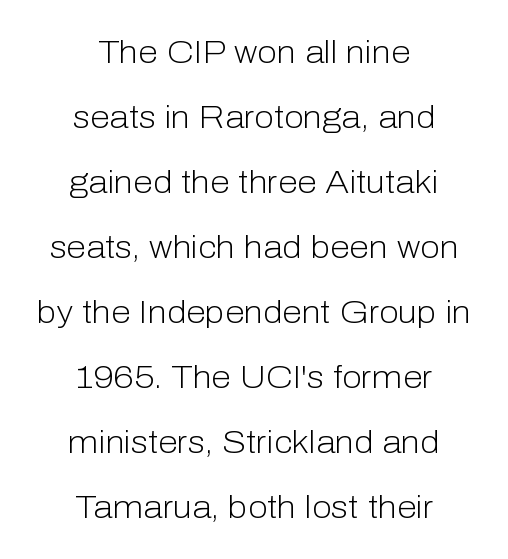
Q: Is the text bold? A: No.
Q: Is the text italic (slanted)? A: No, it is upright.
Q: Is the typeface a serif or a sans-serif typeface? A: Sans-serif.
Q: Is the text underlined? A: No.
Q: How is the paragraph aligned? A: Centered.
Q: Is the spacing between letters normal or unusually wide? A: Normal.
Q: Is the spacing between lines tight, normal or loose? A: Loose.
Q: Width (condensed, normal, or wide)? A: Normal.
Q: Stroke contrast? A: Low.
Q: x-height? A: Medium.
Q: Monospaced? A: No.
